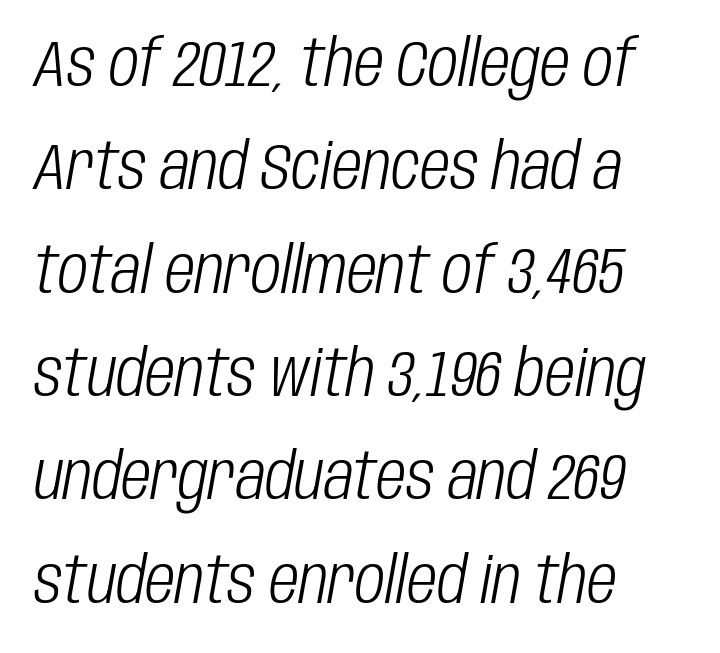
Emphasis-style slanted type is in use. Leftover space on each line is placed entirely after the last word. How are the letters spaced? Ordinarily, with no added tracking. The string is rendered with underlining switched off. Whoever set this chose a conventional vertical rhythm.
